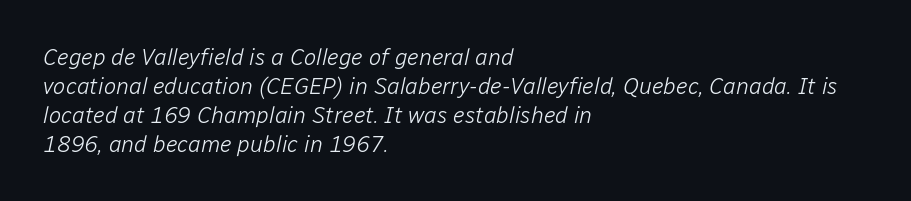
Standard letterfit; no display-style spreading of the glyphs. There's an unmistakable incline to the writing here. Left-aligned paragraph, ragged on the right. This is not heavy type; no bold has been used. Interline gaps are of average width in this sample. The foot of each line stays bare and open.
